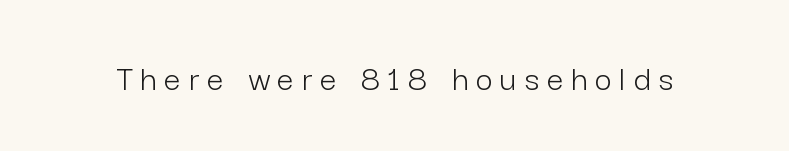
The strip under each line holds only bare page. No extra ink here — the face is not bold. Observe the absence of serifs on each vertical stroke in this sample. The letters stand straight up with perfectly vertical stems. Does extra space separate the letters? Yes, quite a lot of it.
